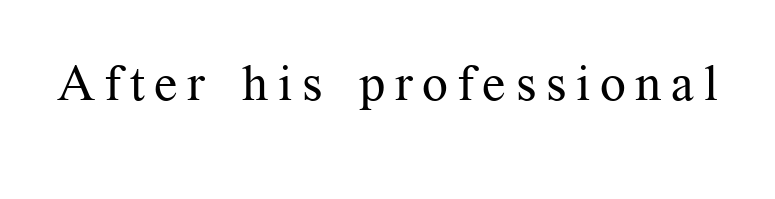
The image shows 51 px regular-weight serif type, upright; set not underlined; medium stroke contrast and a medium x-height.
